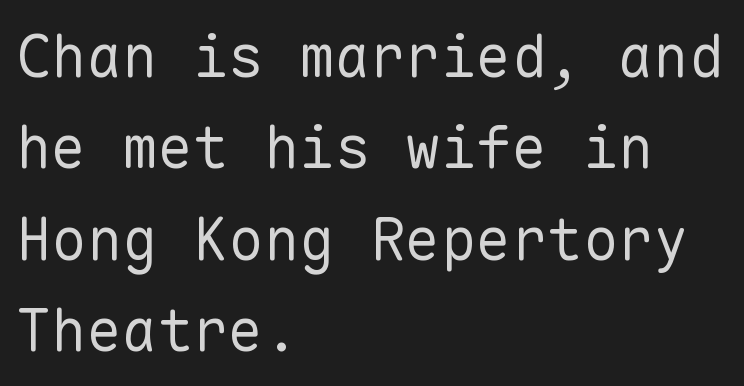
The image shows 59 px regular-weight sans-serif type, upright, monospaced; set left-aligned, normal line spacing (1.55x), normal letter spacing, not underlined; low stroke contrast and a medium x-height.
